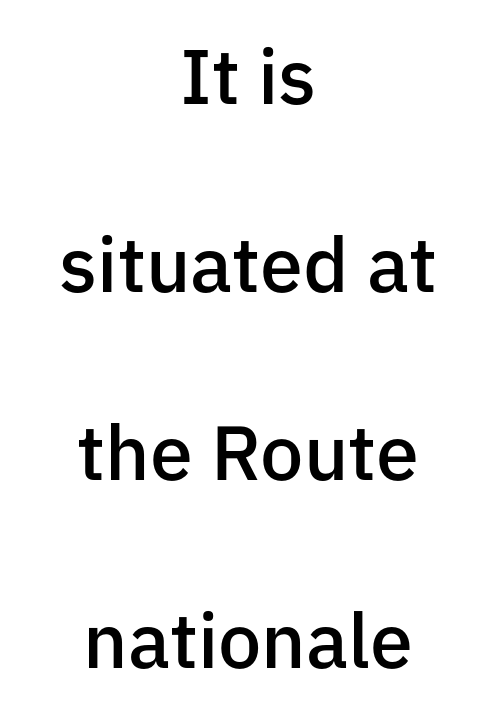
The image shows 77 px semibold sans-serif type, upright; set centered, loose line spacing (2.44x), normal letter spacing, not underlined; low stroke contrast and a medium x-height.
